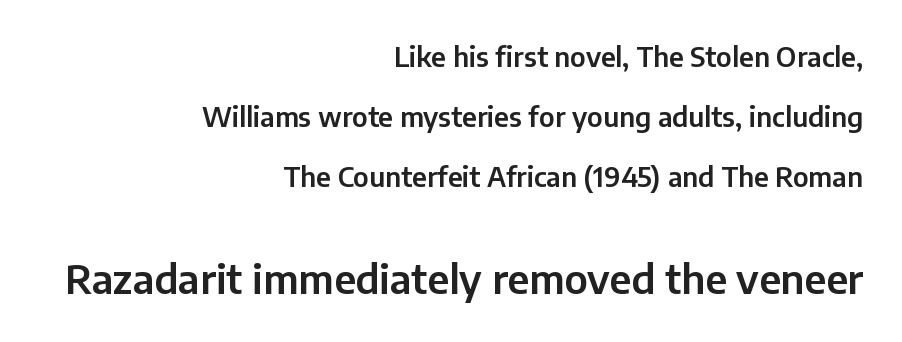
Q: Is the text italic (slanted)? A: No, it is upright.
Q: Is the typeface a serif or a sans-serif typeface? A: Sans-serif.
Q: Is the text underlined? A: No.
Q: How is the paragraph aligned? A: Right-aligned.
Q: Is the spacing between letters normal or unusually wide? A: Normal.
Q: Is the spacing between lines tight, normal or loose? A: Loose.
Q: Which block of text is set in a larger size, the first (top) or the second (bottom)? A: The second (bottom) one.
Q: Width (condensed, normal, or wide)? A: Normal.
Q: Stroke contrast? A: Low.
Q: x-height? A: Medium.
Q: Monospaced? A: No.
